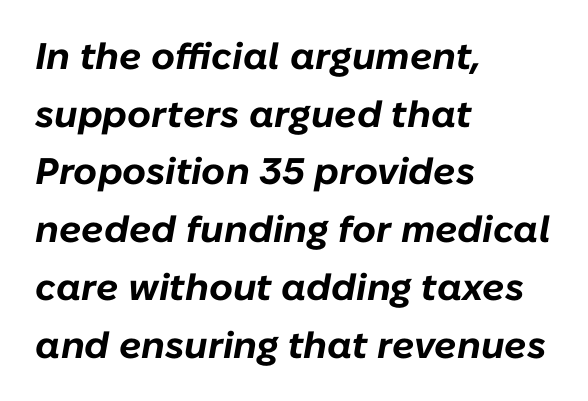
The image shows 37 px bold type, italic (leaning right); set left-aligned, normal line spacing (1.56x), normal letter spacing, not underlined; low stroke contrast and a medium x-height.
